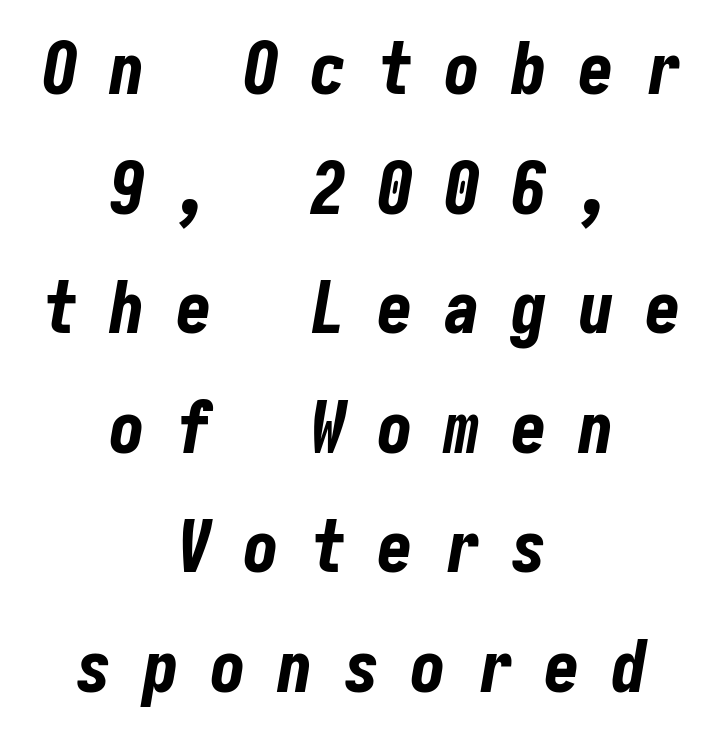
The image shows 72 px bold, condensed type, italic (leaning right); set centered, normal line spacing (1.66x), unusually wide letter spacing (+0.43 em), not underlined; low stroke contrast and a medium x-height.
